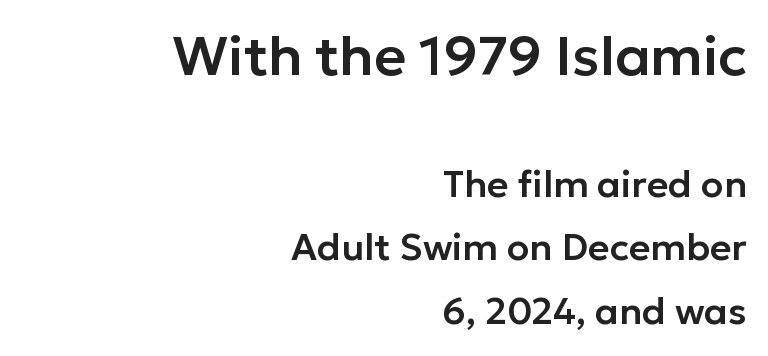
{"serif": "no", "italic": "no", "width": "normal", "stroke_contrast": "low", "x_height": "medium", "monospaced": "no", "underline": "no", "align": "right", "line_spacing_ratio": 1.72, "letter_spacing": "normal", "letter_spacing_em": 0.0, "larger_block": "first", "size_ratio": 1.49, "glyph_px": 55}
